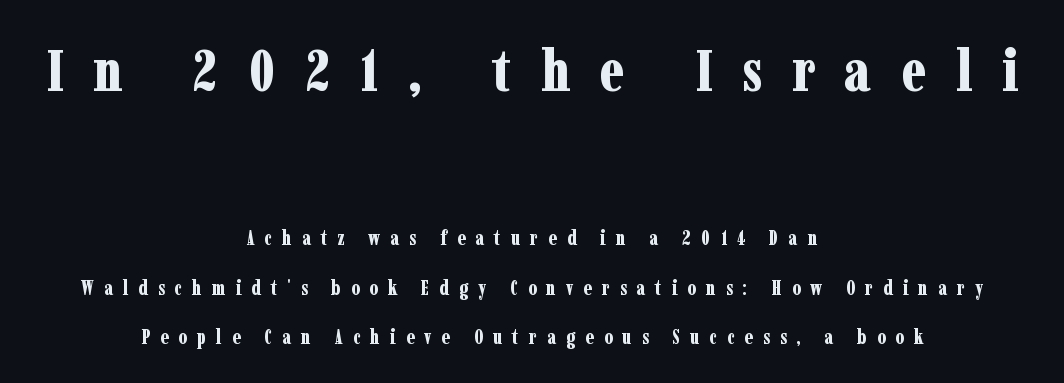
Q: Is the text bold? A: Yes.
Q: Is the text italic (slanted)? A: No, it is upright.
Q: Is the typeface a serif or a sans-serif typeface? A: Serif.
Q: Is the text underlined? A: No.
Q: How is the paragraph aligned? A: Centered.
Q: Is the spacing between letters normal or unusually wide? A: Unusually wide.
Q: Is the spacing between lines tight, normal or loose? A: Loose.
Q: Which block of text is set in a larger size, the first (top) or the second (bottom)? A: The first (top) one.
Q: Width (condensed, normal, or wide)? A: Condensed.
Q: Stroke contrast? A: Low.
Q: x-height? A: Medium.
Q: Monospaced? A: No.
